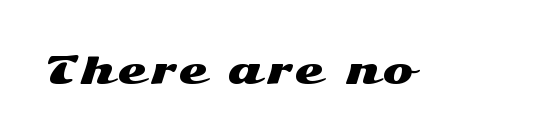
{"serif": "no", "width": "wide", "stroke_contrast": "medium", "x_height": "medium", "monospaced": "no", "underline": "no", "glyph_px": 37}
